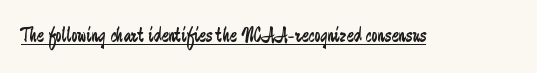
You can see a thin bar hugging the bottom of the glyphs. Nothing heavy about these letters — not bold at all. Look at the tracking — it's just the regular setting, nothing added.
